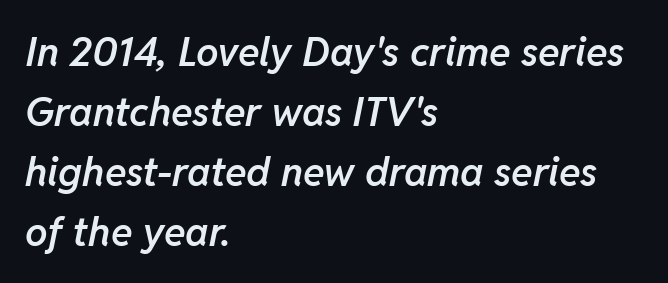
{"italic": "yes", "lean": "right", "slant_degrees": 11, "bold": "semi", "weight": "semibold", "width": "normal", "stroke_contrast": "low", "x_height": "medium", "monospaced": "no", "underline": "no", "align": "left", "line_spacing": "normal", "line_spacing_ratio": 1.5, "letter_spacing": "normal", "letter_spacing_em": 0.0, "glyph_px": 40}
